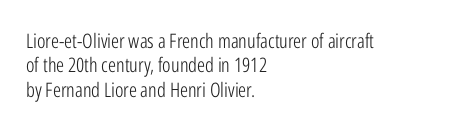
These lines keep a tight, regular rhythm from letter to letter. In CSS terms this would be text-align: left. Weight: in the light-to-regular range. This is roman type, the default non-slanted kind. Decoration check: the copy has no underline.
